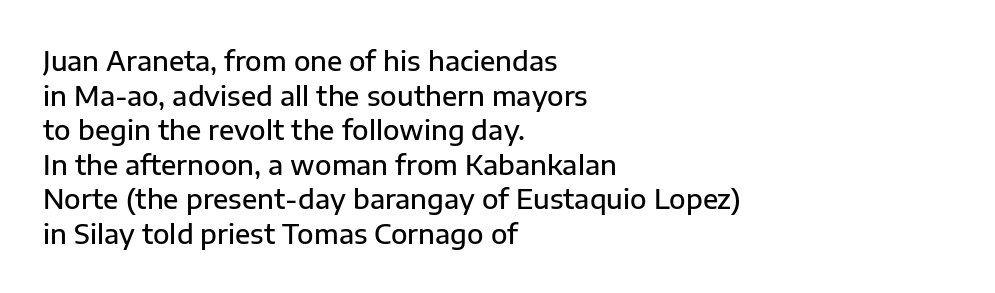
Q: Is the text bold? A: Semi-bold.
Q: Is the text italic (slanted)? A: No, it is upright.
Q: Is the text underlined? A: No.
Q: How is the paragraph aligned? A: Left-aligned.
Q: Is the spacing between letters normal or unusually wide? A: Normal.
Q: Is the spacing between lines tight, normal or loose? A: Normal.
